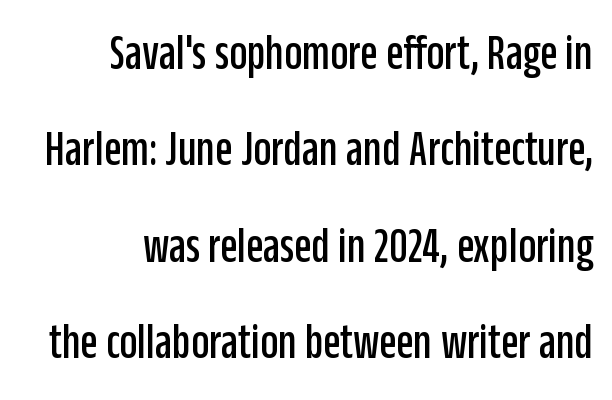
{"serif": "no", "italic": "no", "width": "condensed", "stroke_contrast": "low", "x_height": "large", "monospaced": "no", "underline": "no", "align": "right", "line_spacing": "loose", "line_spacing_ratio": 1.93, "letter_spacing": "normal", "letter_spacing_em": 0.0, "glyph_px": 50}
